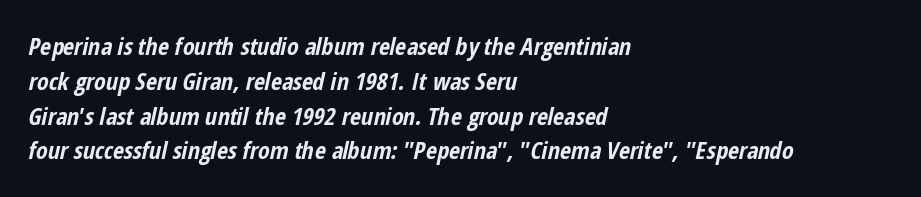
{"italic": "yes", "lean": "right", "slant_degrees": 12, "bold": "yes", "underline": "no", "align": "left", "line_spacing": "normal", "line_spacing_ratio": 1.45, "letter_spacing": "normal", "letter_spacing_em": 0.0, "glyph_px": 24}
